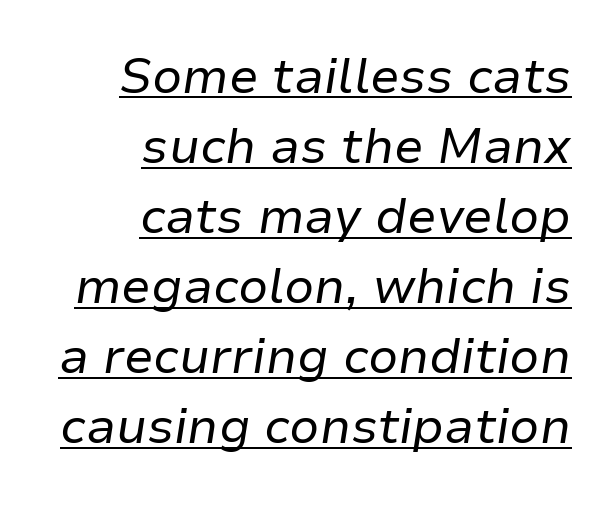
Q: Is the text bold? A: No.
Q: Is the text italic (slanted)? A: Yes, it leans right by about 9 degrees.
Q: Is the text underlined? A: Yes.
Q: How is the paragraph aligned? A: Right-aligned.
Q: Is the spacing between letters normal or unusually wide? A: Normal.
Q: Is the spacing between lines tight, normal or loose? A: Normal.
Q: Width (condensed, normal, or wide)? A: Normal.
Q: Stroke contrast? A: Low.
Q: x-height? A: Medium.
Q: Monospaced? A: No.
